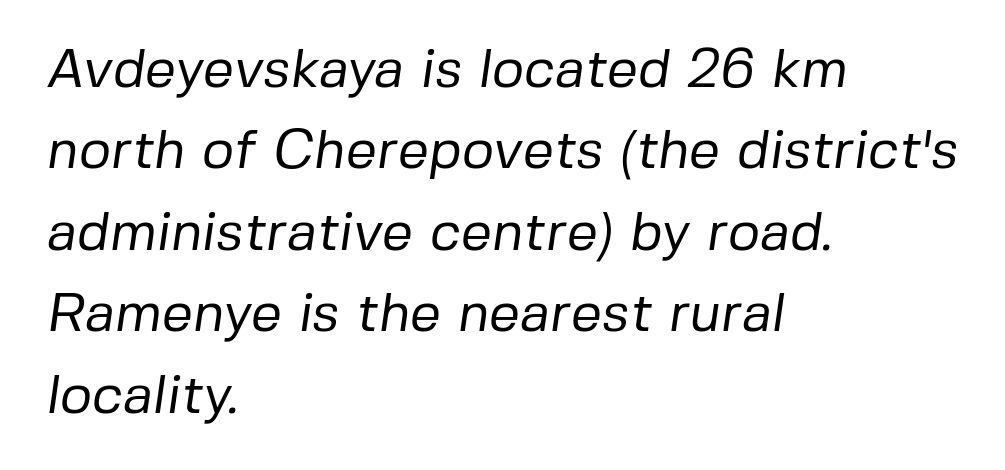
Caption: face not bold, strokes unweighted. Does the leading feel generous? No, just average. This is sans-serif lettering, the kind often seen on screens and signage. Line starts are locked; line ends wander. Quick note: underline off.
